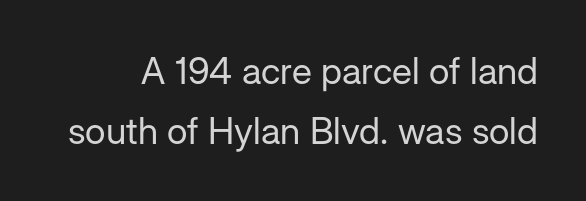
Q: Is the text bold? A: No.
Q: Is the text italic (slanted)? A: No, it is upright.
Q: Is the typeface a serif or a sans-serif typeface? A: Sans-serif.
Q: Is the text underlined? A: No.
Q: Is the spacing between letters normal or unusually wide? A: Normal.
Q: Is the spacing between lines tight, normal or loose? A: Normal.
Q: Width (condensed, normal, or wide)? A: Normal.
Q: Stroke contrast? A: Low.
Q: x-height? A: Medium.
Q: Monospaced? A: No.
